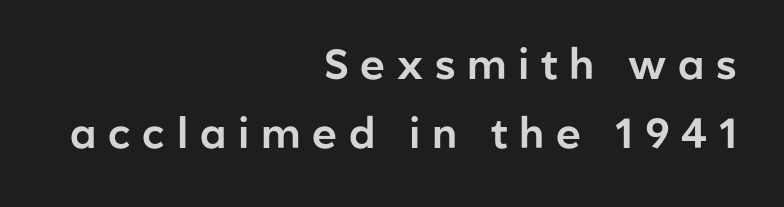
The image shows 42 px sans-serif type, upright; set right-aligned, normal line spacing (1.65x), unusually wide letter spacing (+0.28 em), not underlined; low stroke contrast and a medium x-height.
